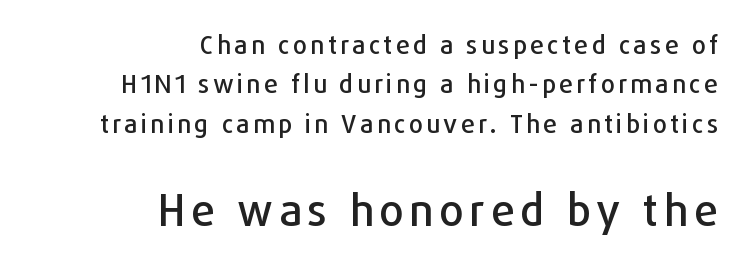
Q: Is the text italic (slanted)? A: No, it is upright.
Q: Is the typeface a serif or a sans-serif typeface? A: Sans-serif.
Q: Is the text underlined? A: No.
Q: How is the paragraph aligned? A: Right-aligned.
Q: Is the spacing between lines tight, normal or loose? A: Normal.
Q: Which block of text is set in a larger size, the first (top) or the second (bottom)? A: The second (bottom) one.
Q: Width (condensed, normal, or wide)? A: Normal.
Q: Stroke contrast? A: Low.
Q: x-height? A: Medium.
Q: Monospaced? A: No.
